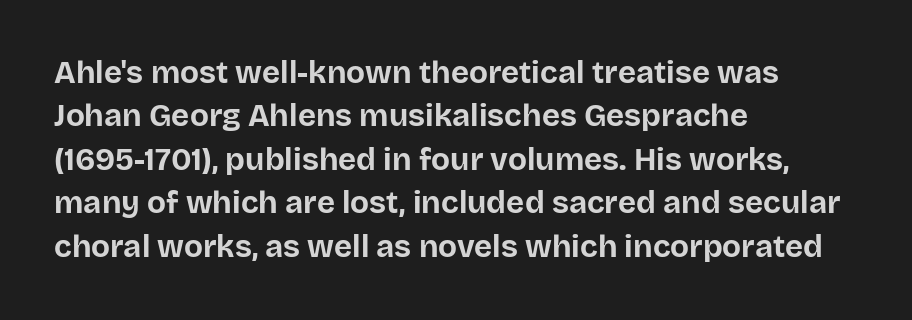
The image shows 31 px bold sans-serif type, upright; set left-aligned, normal line spacing (1.4x), normal letter spacing, not underlined; low stroke contrast and a large x-height.
